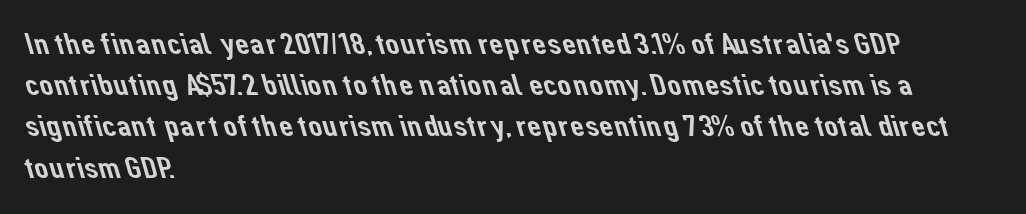
The image shows 31 px sans-serif type; set left-aligned, normal line spacing (1.33x), normal letter spacing, not underlined; low stroke contrast and a medium x-height.
